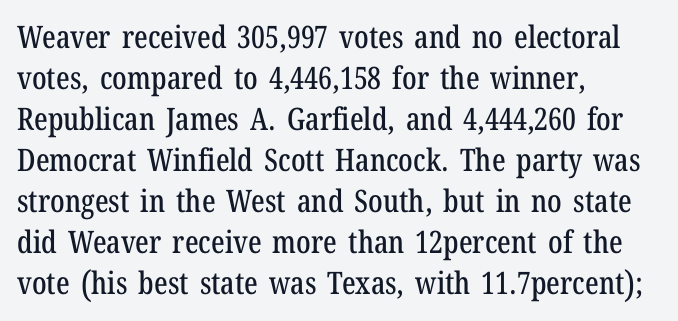
{"serif": "yes", "italic": "no", "width": "condensed", "stroke_contrast": "low", "x_height": "medium", "monospaced": "no", "underline": "no", "align": "left", "line_spacing": "normal", "line_spacing_ratio": 1.32, "letter_spacing": "normal", "letter_spacing_em": 0.0, "glyph_px": 31}
